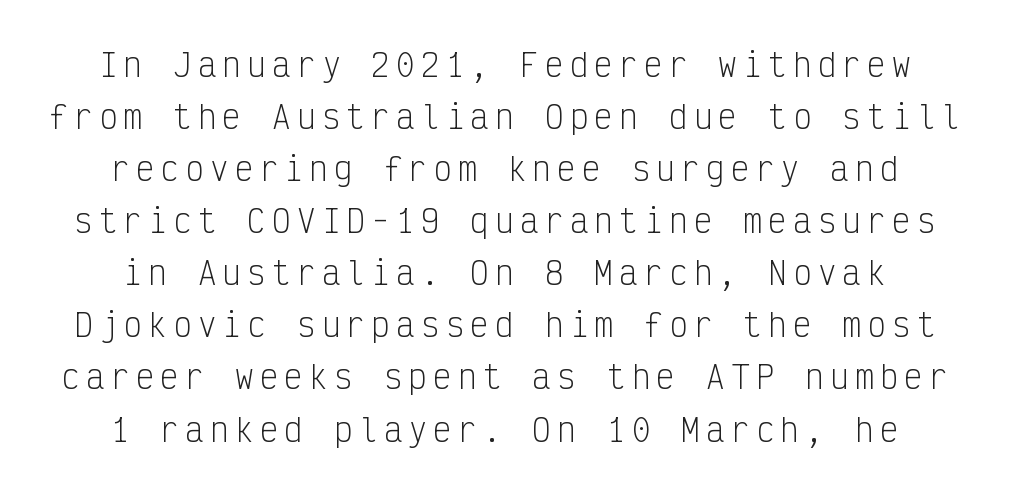
If you drew a line through each stem, it would be perfectly vertical. The rendering uses typewriter-style spacing with identical character cells. No word sits above an underline. No extra ink here — the face is not bold. The font family rendered here belongs to the sans-serif group. Horizontal bands of white between lines are of average thickness.
